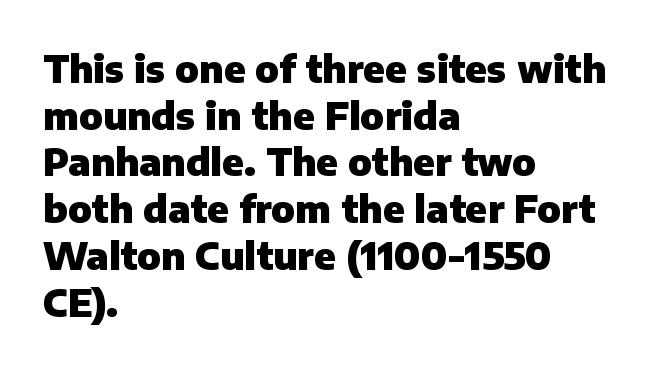
The strip under each line holds only bare page. Letter spacing: default. Examine the stroke ends and you'll find no serifs. Notice how thick the strokes are: this is what a full bold looks like. Upright lettering throughout. Think of a printed novel: that variable character pitch is what you see here.
